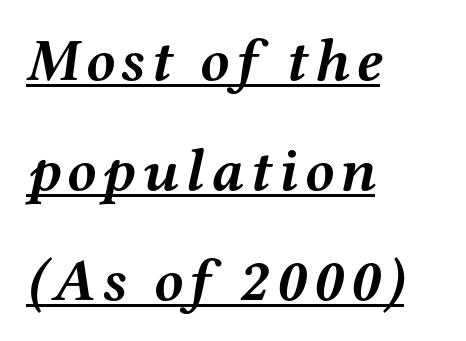
Q: Is the text bold? A: Yes.
Q: Is the text italic (slanted)? A: Yes, it leans right by about 12 degrees.
Q: Is the typeface a serif or a sans-serif typeface? A: Serif.
Q: Is the text underlined? A: Yes.
Q: How is the paragraph aligned? A: Left-aligned.
Q: Width (condensed, normal, or wide)? A: Wide.
Q: Stroke contrast? A: Medium.
Q: x-height? A: Medium.
Q: Monospaced? A: No.
